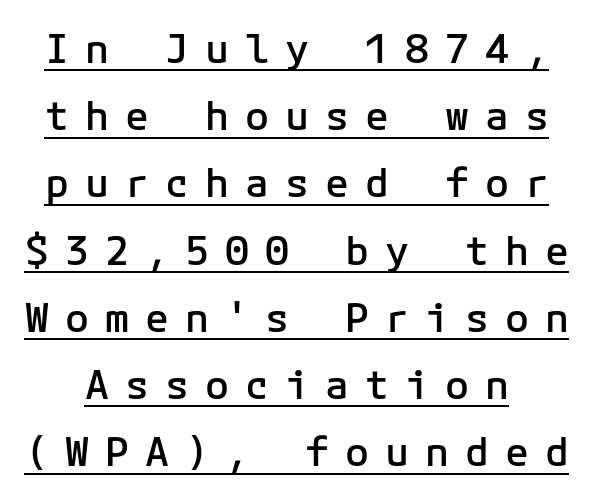
Q: Is the text bold? A: Semi-bold.
Q: Is the text italic (slanted)? A: No, it is upright.
Q: Is the typeface a serif or a sans-serif typeface? A: Sans-serif.
Q: Is the text underlined? A: Yes.
Q: Is the spacing between letters normal or unusually wide? A: Unusually wide.
Q: Is the spacing between lines tight, normal or loose? A: Normal.
Q: Width (condensed, normal, or wide)? A: Normal.
Q: Stroke contrast? A: Low.
Q: x-height? A: Medium.
